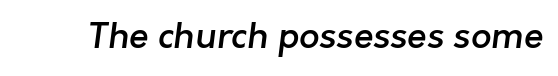
{"serif": "no", "bold": "semi", "weight": "semibold", "width": "normal", "stroke_contrast": "low", "x_height": "medium", "monospaced": "no", "underline": "no", "letter_spacing": "normal", "letter_spacing_em": 0.0, "glyph_px": 36}
